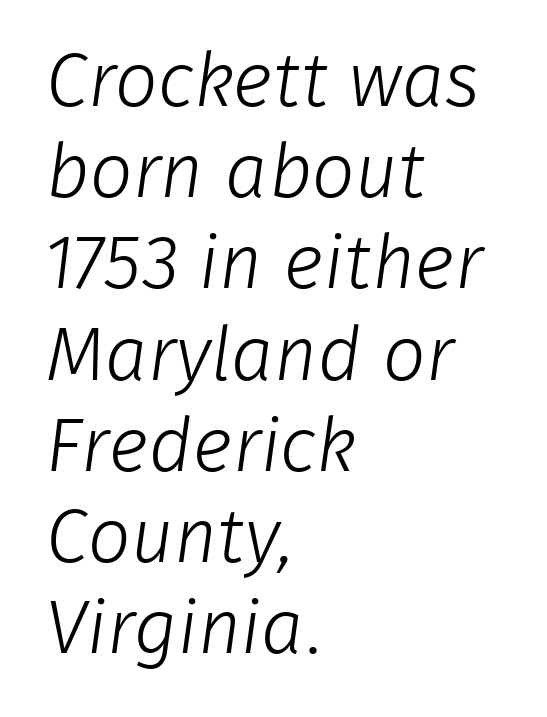
Short note: letters normally spaced. The gap between lines stays unmarked. Summary of weight: not heavy and not bold. The glyphs in this specimen are sans serif.
